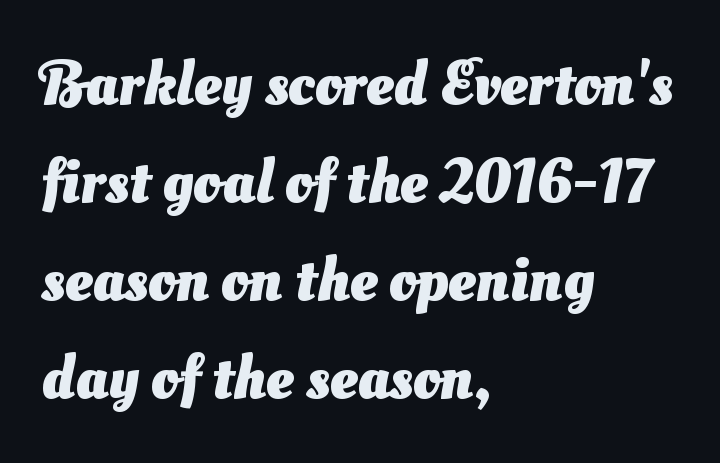
{"serif": "no", "bold": "yes", "weight": "heavy", "width": "normal", "stroke_contrast": "medium", "x_height": "small", "monospaced": "no", "underline": "no", "align": "left", "line_spacing": "normal", "line_spacing_ratio": 1.58, "letter_spacing": "normal", "letter_spacing_em": 0.0, "glyph_px": 62}
